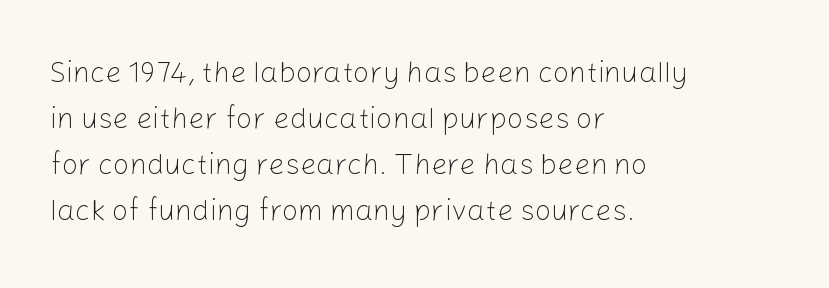
The image shows 29 px light sans-serif type, upright; set left-aligned, normal line spacing (1.59x), normal letter spacing, not underlined; low stroke contrast and a medium x-height.
